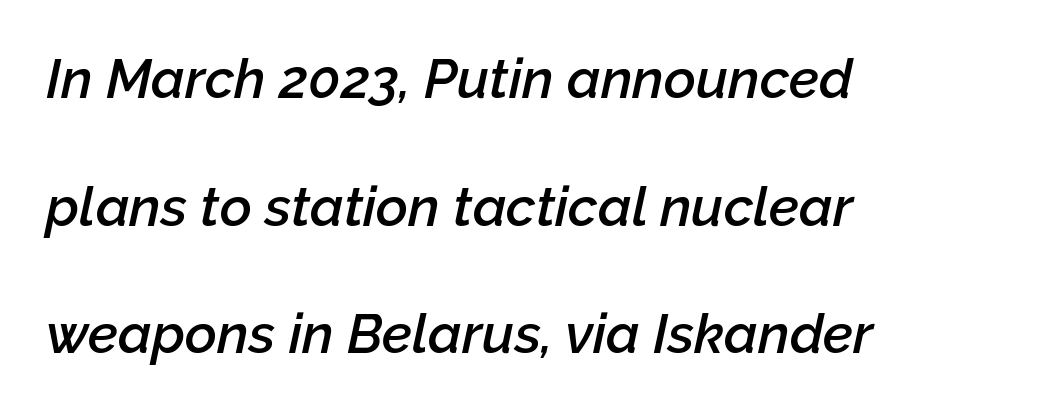
The image shows 55 px semibold type, italic (leaning right); set left-aligned, loose line spacing (2.32x), normal letter spacing, not underlined; low stroke contrast and a medium x-height.
